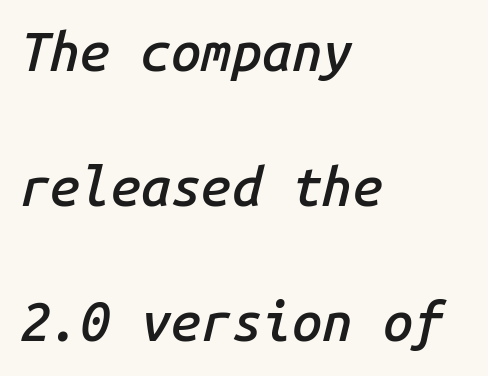
An italicized treatment has been applied to the whole sample. The passage shown has conventional tracking throughout. Is the block centered? No — it sits flush against the left margin. Does the leading feel generous? Absolutely, it's lavish.
